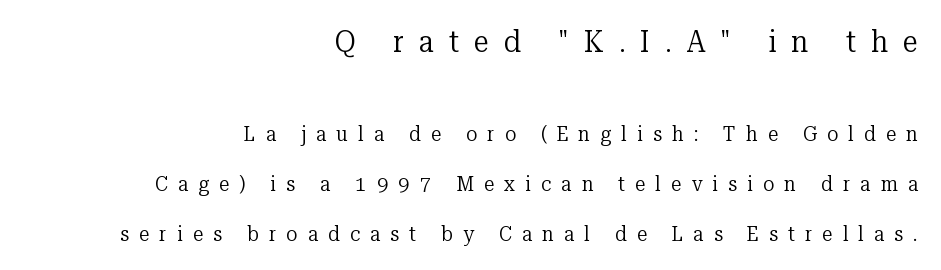
The image shows 31 px regular-weight serif type, upright; set right-aligned, loose line spacing (2.37x), unusually wide letter spacing (+0.48 em), not underlined; the first (top) block is 1.48x larger; low stroke contrast and a medium x-height.
